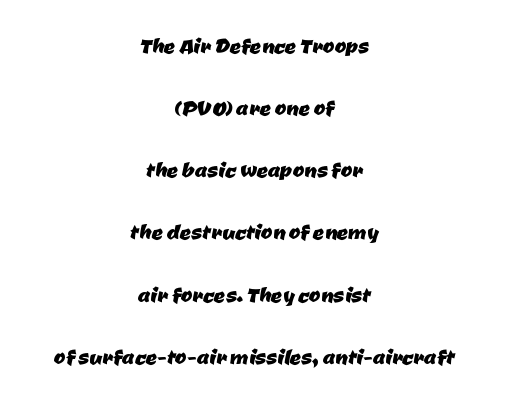
{"serif": "no", "width": "normal", "stroke_contrast": "low", "x_height": "medium", "monospaced": "no", "underline": "no", "align": "center", "line_spacing": "loose", "line_spacing_ratio": 2.22, "letter_spacing": "normal", "letter_spacing_em": 0.0, "glyph_px": 28}
